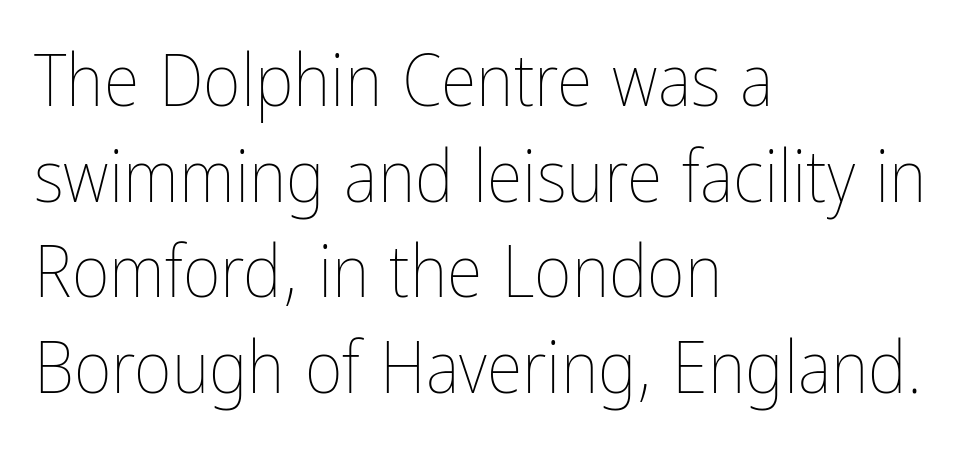
The image shows 73 px thin, condensed type, upright; set left-aligned, normal line spacing (1.31x), normal letter spacing, not underlined; low stroke contrast and a medium x-height.
